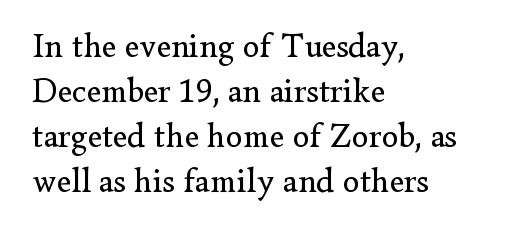
A typesetter would label this face a serif. These lines keep a tight, regular rhythm from letter to letter. Notice how the stems are strictly vertical — no italics here. The lines in this sample share a left origin and differ only in where they stop.
